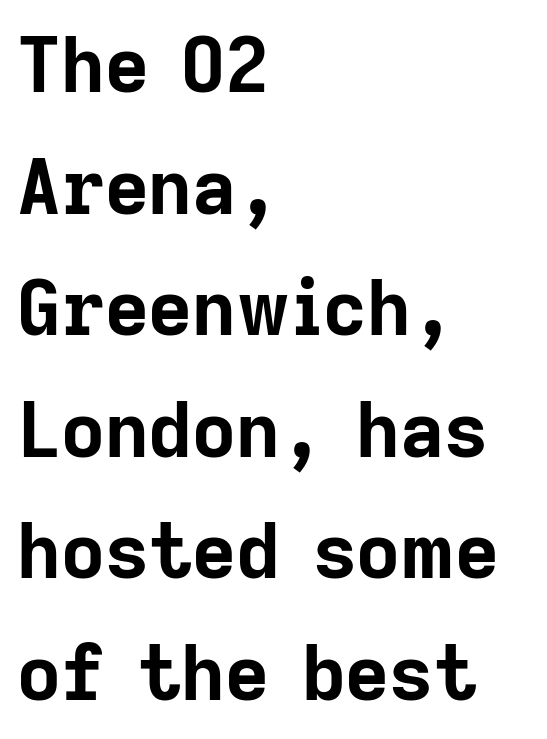
{"serif": "no", "italic": "no", "bold": "yes", "weight": "bold", "width": "normal", "stroke_contrast": "low", "x_height": "medium", "monospaced": "no", "underline": "no", "align": "left", "line_spacing": "normal", "line_spacing_ratio": 1.6, "letter_spacing": "normal", "letter_spacing_em": 0.0, "glyph_px": 76}
